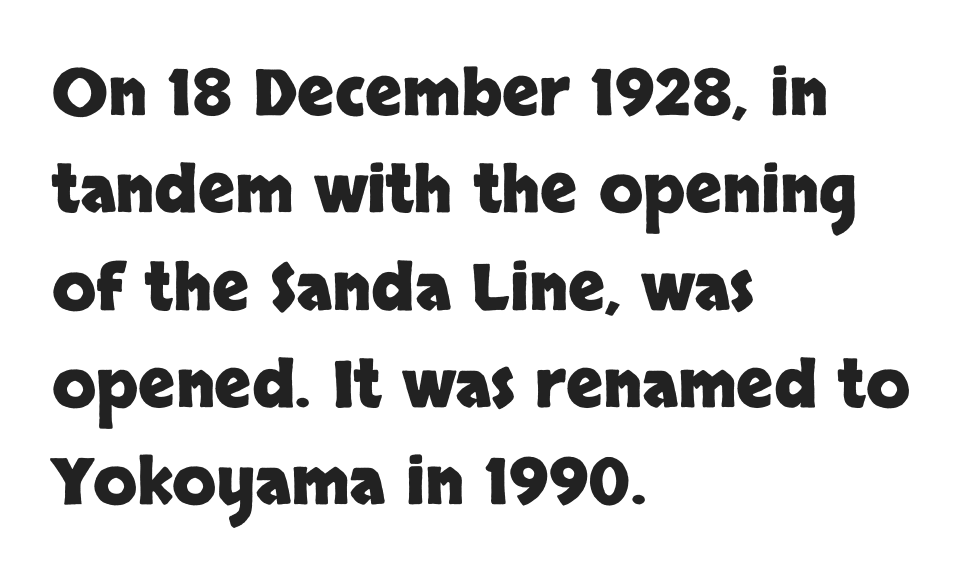
Rows of type keep a routine distance in the vertical direction. Where is the straight margin? On the left. The horizontal fit of the characters is conventional and even. Chunky letters — that's bold for sure. Posture: straight, roman, zero tilt. Honestly, there is no underline to notice here at all.
